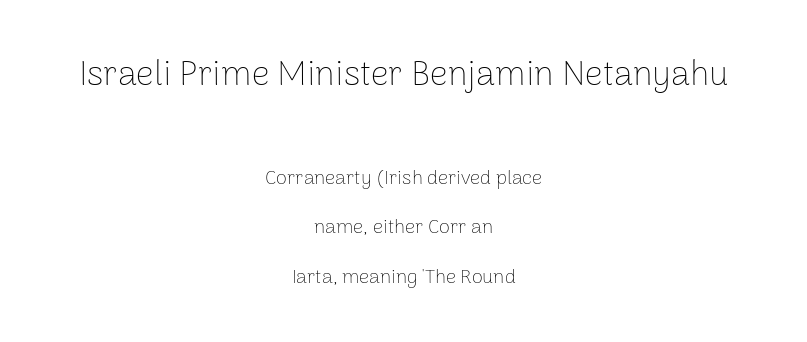
A typesetter would call this proportional, since set widths differ per character. Inter-character spacing is left at the font's built-in metrics. Italic? Not at all — the glyphs are vertical. Nobody drew a line under any word here.
